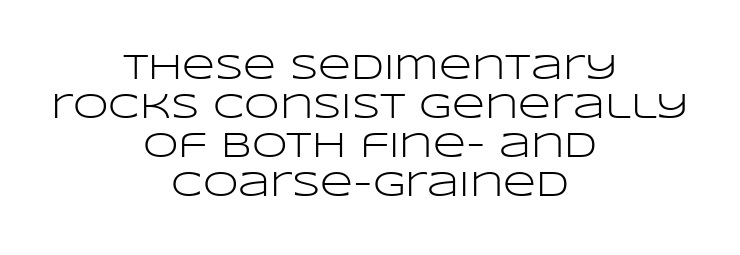
Q: Is the text bold? A: No.
Q: Is the text italic (slanted)? A: No, it is upright.
Q: Is the typeface a serif or a sans-serif typeface? A: Sans-serif.
Q: Is the text underlined? A: No.
Q: How is the paragraph aligned? A: Centered.
Q: Is the spacing between letters normal or unusually wide? A: Normal.
Q: Is the spacing between lines tight, normal or loose? A: Tight.
Q: Width (condensed, normal, or wide)? A: Wide.
Q: Stroke contrast? A: Low.
Q: x-height? A: Large.
Q: Monospaced? A: No.
